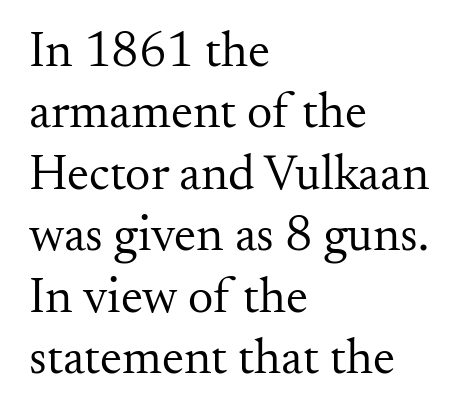
The font is comparable to plain body text, perhaps lighter. Nope, not italic — everything's standing straight. Is the block centered? No — it sits flush against the left margin. Compared with typical body copy, the letter spacing here is the same.
